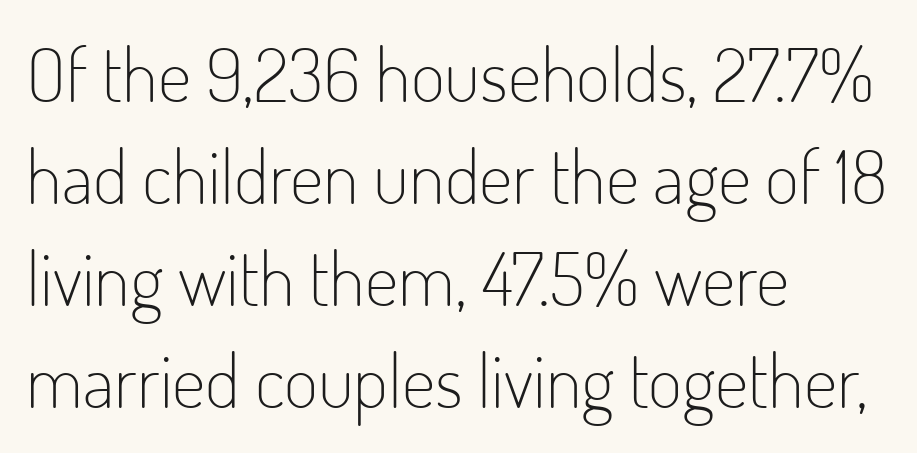
Q: Is the text bold? A: No.
Q: Is the text italic (slanted)? A: No, it is upright.
Q: Is the typeface a serif or a sans-serif typeface? A: Sans-serif.
Q: Is the text underlined? A: No.
Q: How is the paragraph aligned? A: Left-aligned.
Q: Is the spacing between letters normal or unusually wide? A: Normal.
Q: Is the spacing between lines tight, normal or loose? A: Normal.
Q: Width (condensed, normal, or wide)? A: Condensed.
Q: Stroke contrast? A: Low.
Q: x-height? A: Small.
Q: Monospaced? A: No.
